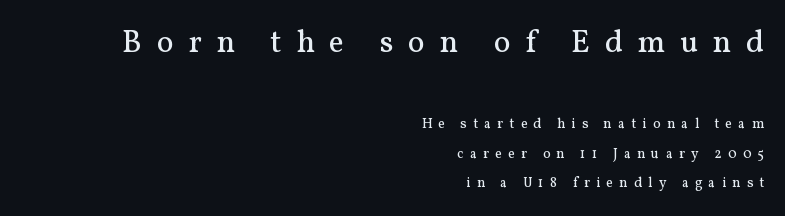
{"serif": "yes", "italic": "no", "bold": "no", "weight": "regular", "width": "normal", "stroke_contrast": "medium", "x_height": "medium", "monospaced": "no", "underline": "no", "align": "right", "line_spacing": "loose", "line_spacing_ratio": 2.11, "letter_spacing": "wide", "letter_spacing_em": 0.45, "larger_block": "first", "size_ratio": 2.29, "glyph_px": 32}
